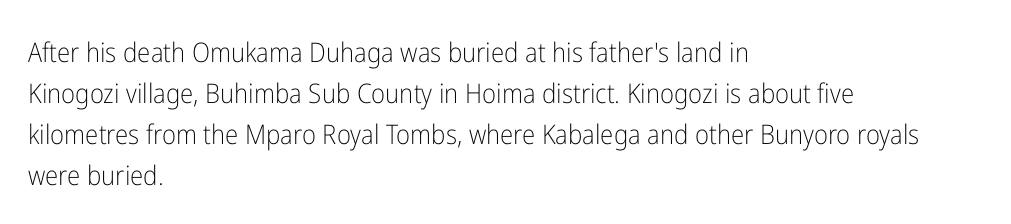
{"italic": "no", "bold": "no", "underline": "no", "align": "left", "line_spacing": "normal", "line_spacing_ratio": 1.52, "letter_spacing": "normal", "letter_spacing_em": 0.0, "glyph_px": 27}
